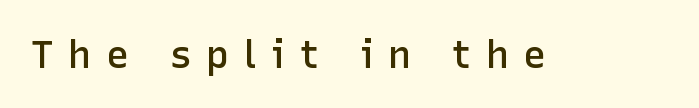
The image shows 39 px semibold sans-serif type, upright; set unusually wide letter spacing (+0.37 em), not underlined; low stroke contrast and a medium x-height.
